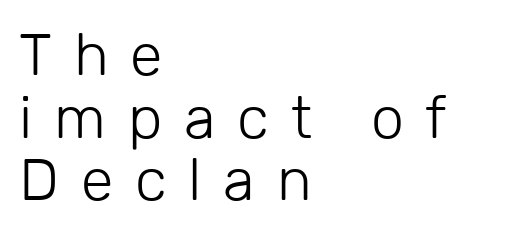
Posture: straight, roman, zero tilt. Horizontal alignment here is leftward, the default for most running prose. No feet cap the strokes, marking this as sans-serif type. Has an underline been added? It has not. The horizontal fit of the characters is loose and conspicuously gappy. In terms of leading, this rendering errs on the cramped side.
